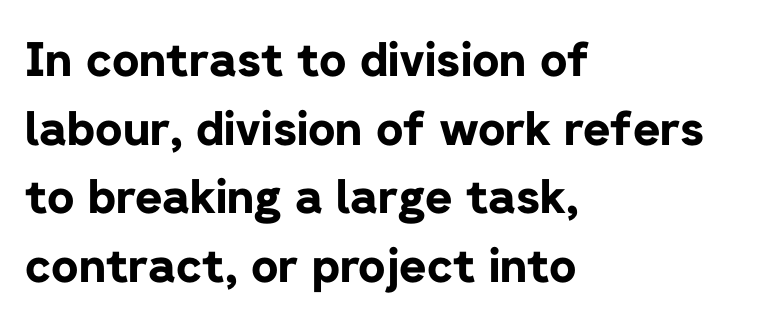
No word sits above an underline. If you drew a ruler down the left edge, every line would touch it. Compared with typical paragraphs, the rows here are spaced about the same. No feet cap the strokes, marking this as sans-serif type. You can tell it's not italic because the verticals are truly vertical.
